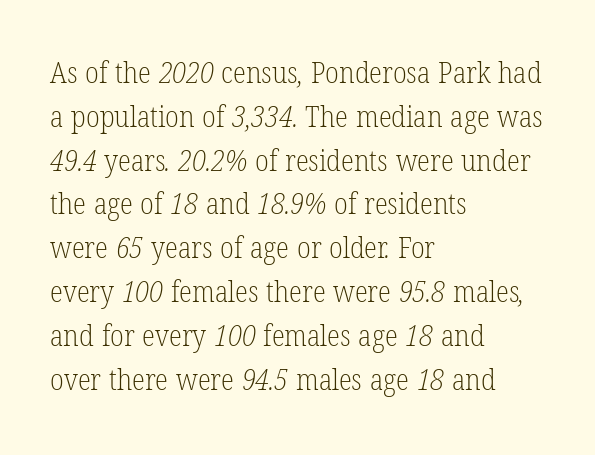
The image shows 30 px light, condensed serif type; set left-aligned, normal line spacing (1.46x), normal letter spacing, not underlined; low stroke contrast and a medium x-height.
